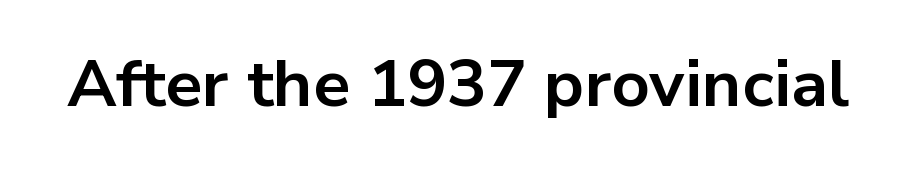
A clean baseline with only descenders dipping below it. Heft: maximum for text — a bold. What kind of face is this? One without serifs — a sans. These lines are rendered in a variable-pitch font. Designer's note — italics off, roman on.
